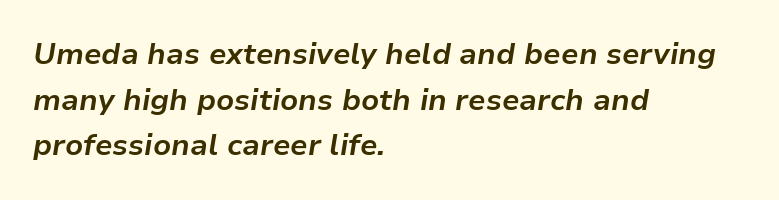
The image shows 30 px bold type, italic (leaning right); set left-aligned, normal line spacing (1.52x), normal letter spacing, not underlined; low stroke contrast and a medium x-height.
